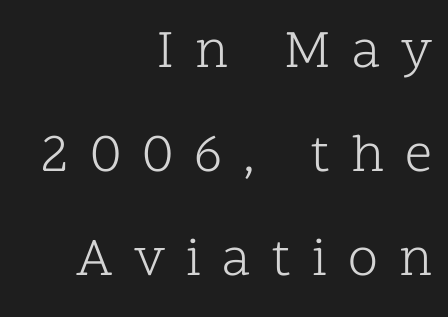
The image shows 54 px light serif type, upright; set right-aligned, loose line spacing (1.93x), unusually wide letter spacing (+0.39 em), not underlined; low stroke contrast and a medium x-height.
